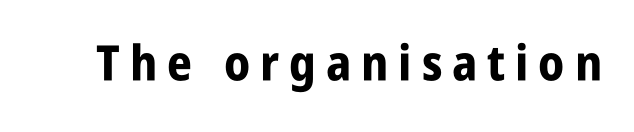
Q: Is the text bold? A: Yes.
Q: Is the text italic (slanted)? A: No, it is upright.
Q: Is the typeface a serif or a sans-serif typeface? A: Sans-serif.
Q: Is the text underlined? A: No.
Q: Is the spacing between letters normal or unusually wide? A: Unusually wide.
Q: Width (condensed, normal, or wide)? A: Condensed.
Q: Stroke contrast? A: Low.
Q: x-height? A: Large.
Q: Monospaced? A: No.
